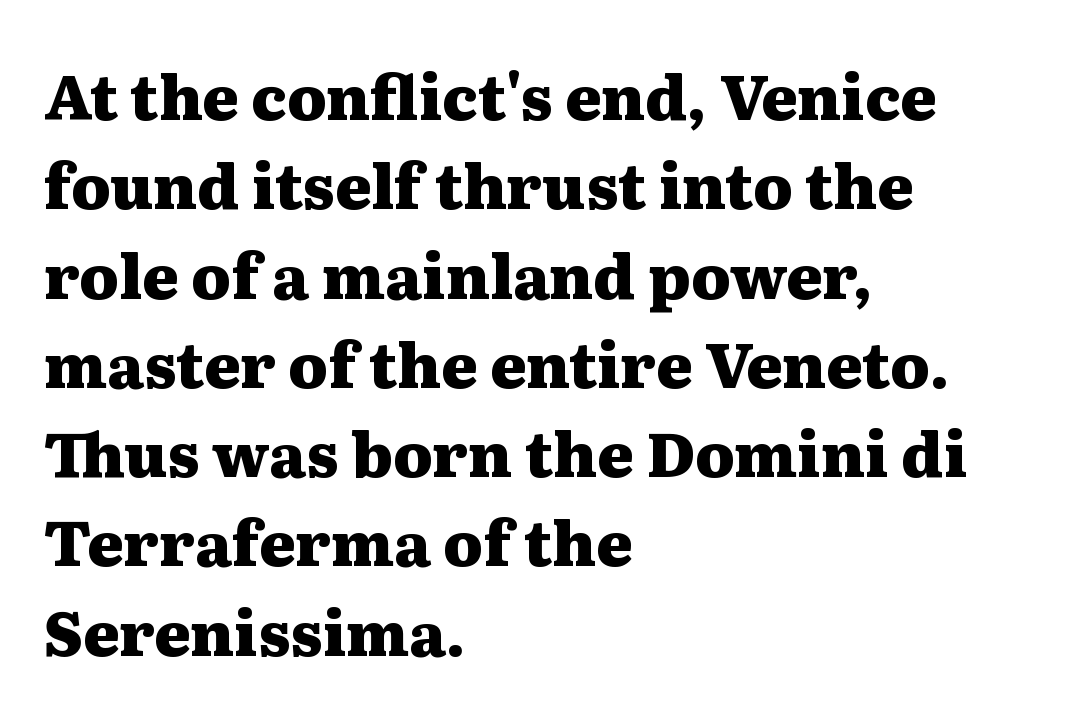
The image shows 62 px heavy, wide serif type, upright; set left-aligned, normal line spacing (1.44x), normal letter spacing, not underlined; medium stroke contrast and a medium x-height.
